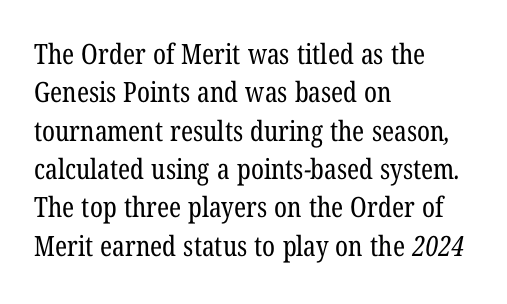
Q: Is the text bold? A: No.
Q: Is the typeface a serif or a sans-serif typeface? A: Serif.
Q: Is the text underlined? A: No.
Q: How is the paragraph aligned? A: Left-aligned.
Q: Is the spacing between letters normal or unusually wide? A: Normal.
Q: Is the spacing between lines tight, normal or loose? A: Normal.
Q: Width (condensed, normal, or wide)? A: Condensed.
Q: Stroke contrast? A: Low.
Q: x-height? A: Medium.
Q: Monospaced? A: No.
